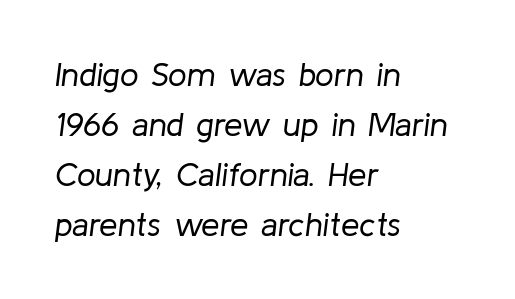
Q: Is the text bold? A: No.
Q: Is the text italic (slanted)? A: Yes, it leans right by about 8 degrees.
Q: Is the text underlined? A: No.
Q: How is the paragraph aligned? A: Left-aligned.
Q: Is the spacing between letters normal or unusually wide? A: Normal.
Q: Is the spacing between lines tight, normal or loose? A: Normal.
Q: Width (condensed, normal, or wide)? A: Normal.
Q: Stroke contrast? A: Low.
Q: x-height? A: Medium.
Q: Monospaced? A: No.
